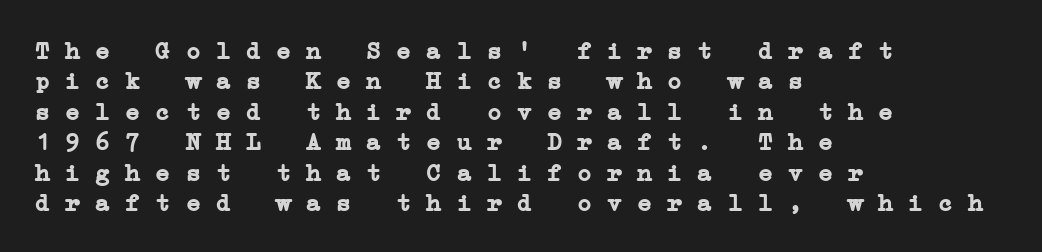
The image shows 25 px bold type; set left-aligned, line spacing 1.22x, normal letter spacing, not underlined.
